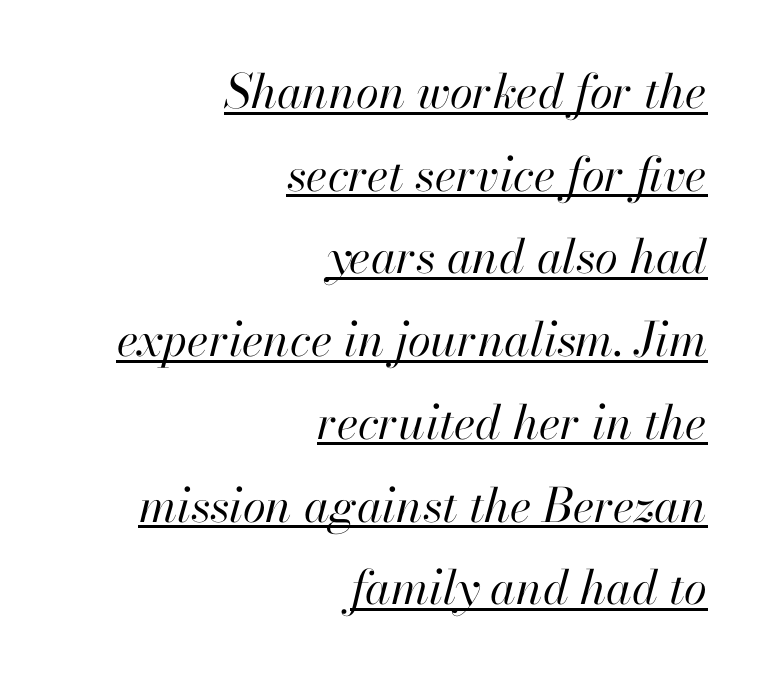
The image shows 47 px regular-weight type, italic (leaning right); set right-aligned, line spacing 1.76x, normal letter spacing, underlined; high stroke contrast and a small x-height.
